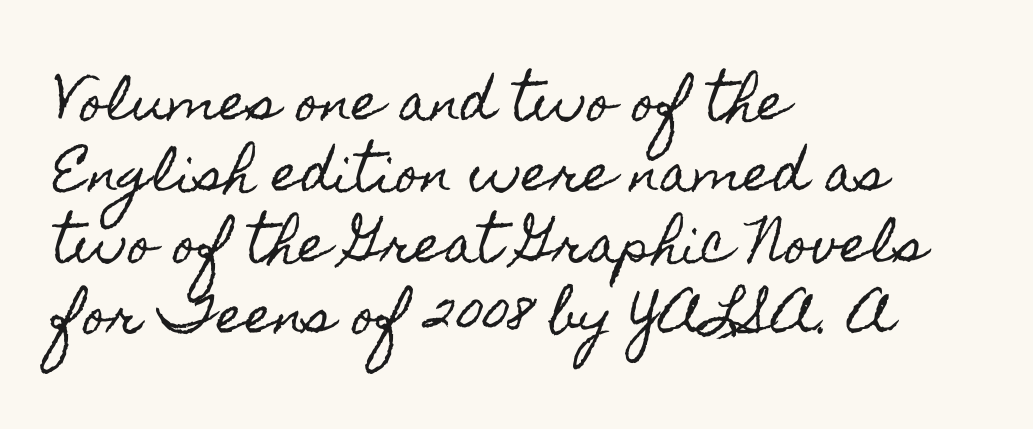
The image shows 50 px condensed type; set left-aligned, normal line spacing (1.42x), normal letter spacing, not underlined; a small x-height.
